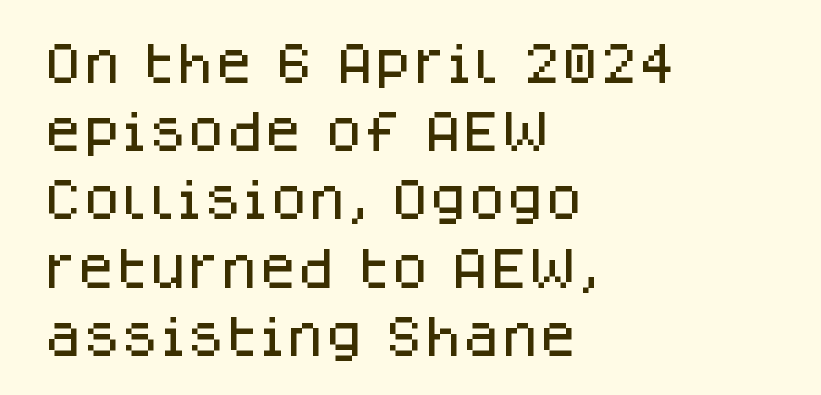
This is roman type, the default non-slanted kind. Glyph-to-glyph distance matches everyday printed text. Is this a fixed-width face? No — the glyphs have proportional, varying widths. The line-height multiplier appears to be the usual default.
